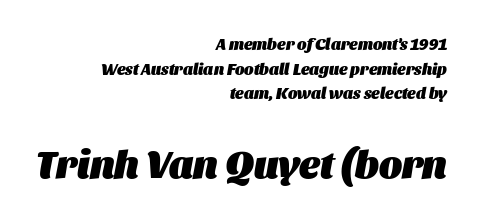
Q: Is the text bold? A: Yes.
Q: Is the text italic (slanted)? A: Yes, it leans right by about 11 degrees.
Q: Is the text underlined? A: No.
Q: How is the paragraph aligned? A: Right-aligned.
Q: Is the spacing between letters normal or unusually wide? A: Normal.
Q: Is the spacing between lines tight, normal or loose? A: Normal.
Q: Which block of text is set in a larger size, the first (top) or the second (bottom)? A: The second (bottom) one.
Q: Width (condensed, normal, or wide)? A: Normal.
Q: Stroke contrast? A: Medium.
Q: x-height? A: Large.
Q: Monospaced? A: No.
